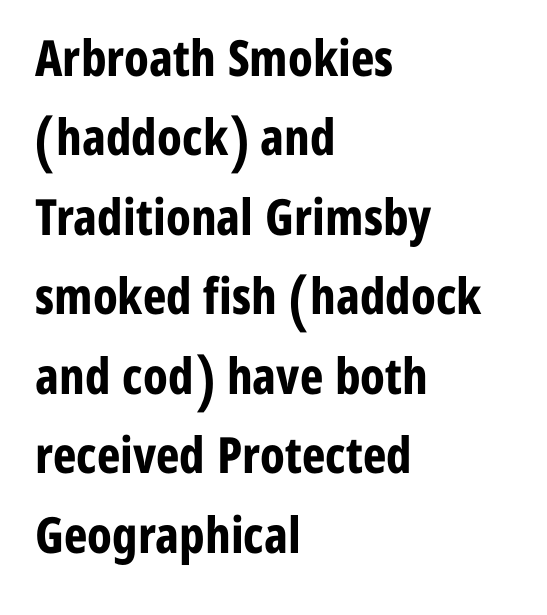
{"serif": "no", "italic": "no", "bold": "yes", "weight": "bold", "width": "condensed", "stroke_contrast": "low", "x_height": "medium", "monospaced": "no", "underline": "no", "align": "left", "line_spacing": "normal", "line_spacing_ratio": 1.59, "letter_spacing": "normal", "letter_spacing_em": 0.0, "glyph_px": 50}
